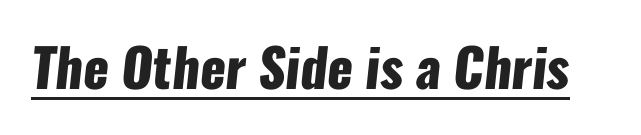
{"serif": "no", "bold": "yes", "weight": "heavy", "width": "condensed", "stroke_contrast": "low", "x_height": "medium", "monospaced": "no", "underline": "yes", "letter_spacing": "normal", "letter_spacing_em": 0.0, "glyph_px": 53}
